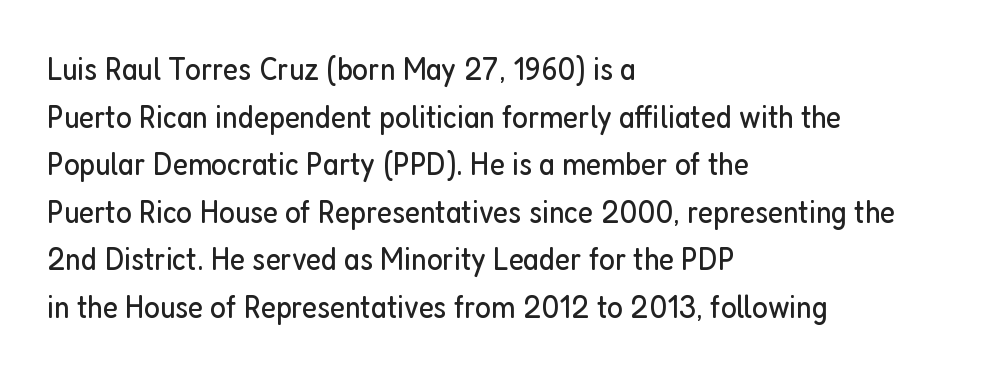
The image shows 33 px regular-weight, condensed sans-serif type, upright; set left-aligned, normal line spacing (1.44x), normal letter spacing, not underlined; low stroke contrast and a medium x-height.
